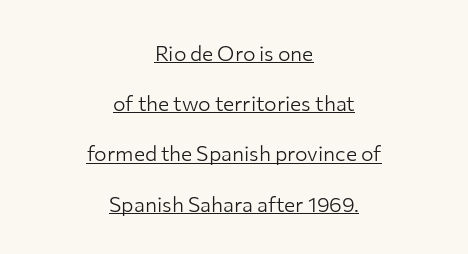
The sample's only ornament is a line tracing under the words. Each word holds together tightly as a unit, with standard inter-letter gaps. Each stroke keeps to a modest, everyday thickness or less. Honestly, the rows look like they've been pulled way apart. Casual observation: everything's sitting right in the middle. This is roman type, the default non-slanted kind.
